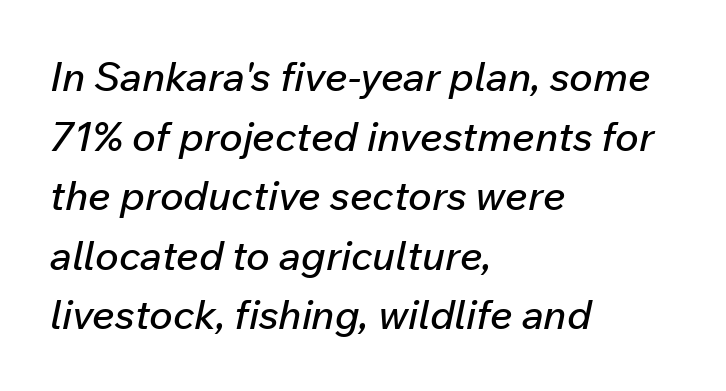
This block has exactly the height ordinary leading produces. Line beginnings align vertically; line endings do not. Letter spacing: default. The baseline area is clear. Do the characters align in a grid? No, the font is proportional. The face used here has a pronounced slope to its letters.
